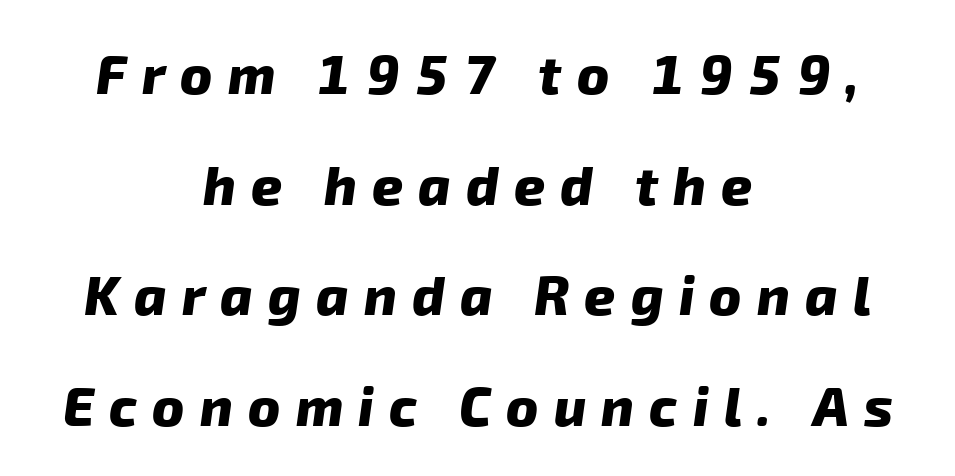
The image shows 54 px heavy sans-serif type; set centered, loose line spacing (2.05x), unusually wide letter spacing (+0.28 em), not underlined; low stroke contrast and a medium x-height.
